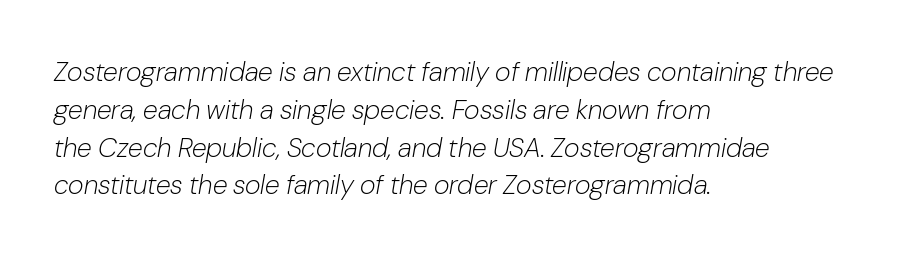
Q: Is the text bold? A: No.
Q: Is the text italic (slanted)? A: Yes, it leans right by about 10 degrees.
Q: Is the text underlined? A: No.
Q: How is the paragraph aligned? A: Left-aligned.
Q: Is the spacing between letters normal or unusually wide? A: Normal.
Q: Is the spacing between lines tight, normal or loose? A: Normal.
